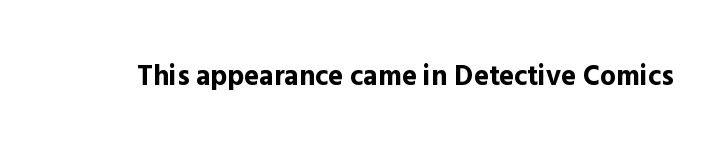
{"serif": "no", "italic": "no", "bold": "yes", "weight": "bold", "width": "normal", "x_height": "medium", "monospaced": "no", "underline": "no", "letter_spacing": "normal", "letter_spacing_em": 0.0, "glyph_px": 28}
